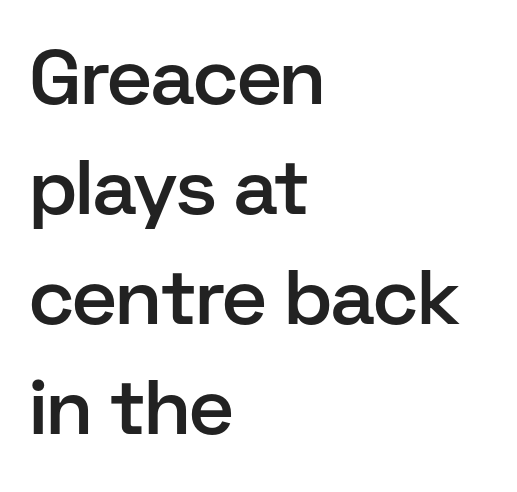
The lettering holds an erect, upright posture throughout. Line spacing here is normal. The letters carry no serifs — their stems end cleanly without finishing strokes. Short note: letters normally spaced. A clean baseline with only descenders dipping below it.
